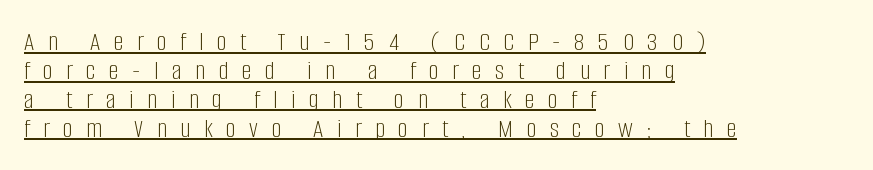
{"serif": "no", "italic": "no", "bold": "no", "weight": "light", "width": "condensed", "stroke_contrast": "low", "x_height": "large", "monospaced": "no", "underline": "yes", "align": "left", "line_spacing": "tight", "line_spacing_ratio": 1.03, "letter_spacing": "wide", "letter_spacing_em": 0.48, "glyph_px": 28}
